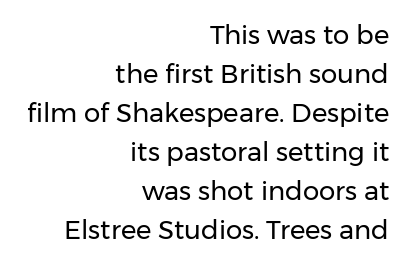
Q: Is the text bold? A: No.
Q: Is the text italic (slanted)? A: No, it is upright.
Q: Is the text underlined? A: No.
Q: How is the paragraph aligned? A: Right-aligned.
Q: Is the spacing between letters normal or unusually wide? A: Normal.
Q: Is the spacing between lines tight, normal or loose? A: Normal.
